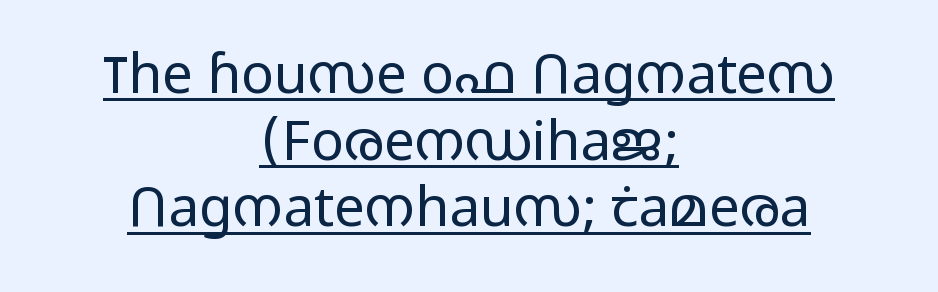
The image shows 55 px light, wide sans-serif type, upright; set centered, line spacing 1.21x, normal letter spacing, underlined; low stroke contrast and a medium x-height.
